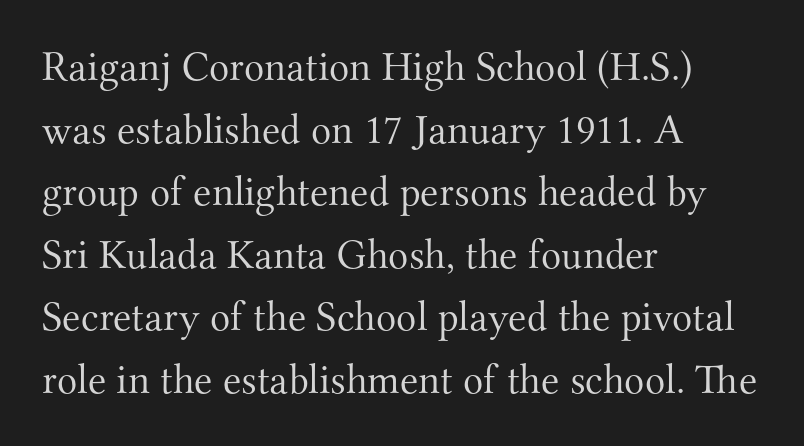
The image shows 42 px light serif type, upright; set left-aligned, normal line spacing (1.49x), normal letter spacing, not underlined; medium stroke contrast and a small x-height.
